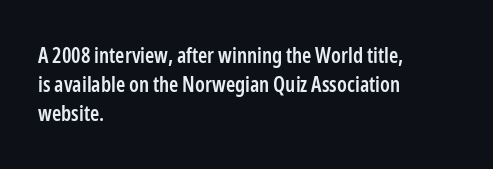
{"italic": "no", "bold": "semi", "underline": "no", "align": "left", "line_spacing": "normal", "line_spacing_ratio": 1.38, "letter_spacing": "normal", "letter_spacing_em": 0.0, "glyph_px": 21}
